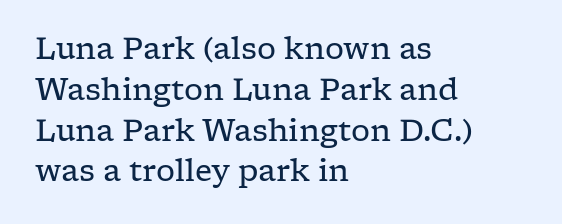
Is there any slant? The stems are plumb. The typeface has the unassuming heft of standard copy or less. Each letter keeps its own natural width here, so spacing adapts to shape. The letters sit at their default tracking, neither squeezed nor spread.
